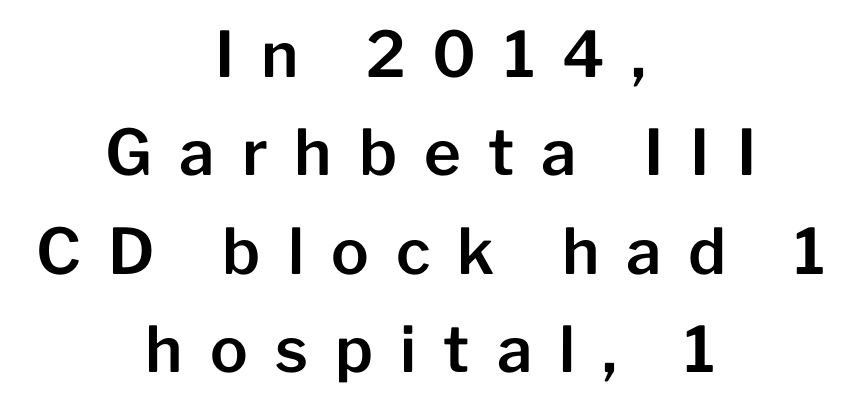
The image shows 63 px sans-serif type, upright; set centered, normal line spacing (1.56x), unusually wide letter spacing (+0.43 em), not underlined; low stroke contrast and a medium x-height.
